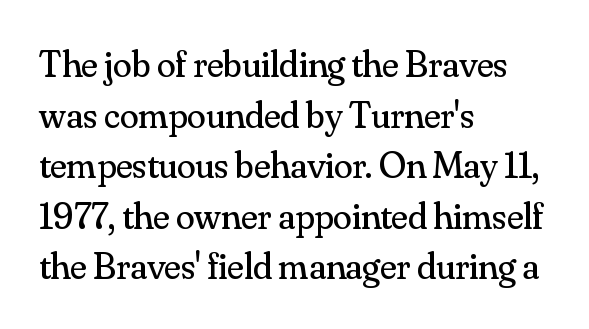
The rows are spaced the way most documents space them. The words here are not underlined. Yep, those are serifs on the letters. Bold? No — there's no thickening of the strokes. Italic: no, the glyphs are upright roman.
